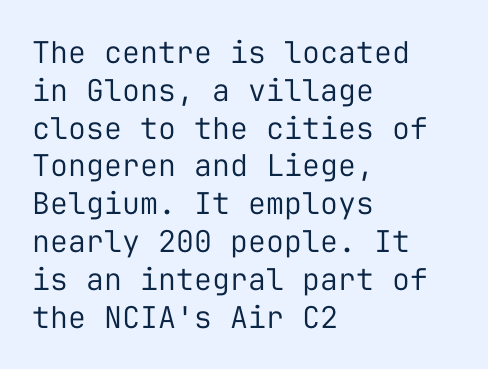
The image shows 30 px regular-weight sans-serif type, upright, monospaced; set left-aligned, normal line spacing (1.26x), normal letter spacing, not underlined; low stroke contrast and a medium x-height.
